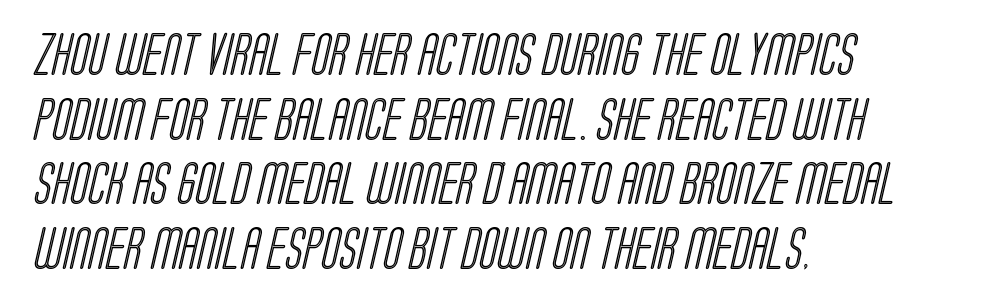
Q: Is the text underlined? A: No.
Q: How is the paragraph aligned? A: Left-aligned.
Q: Is the spacing between letters normal or unusually wide? A: Normal.
Q: Is the spacing between lines tight, normal or loose? A: Normal.
Q: Width (condensed, normal, or wide)? A: Condensed.
Q: x-height? A: Large.
Q: Monospaced? A: No.
